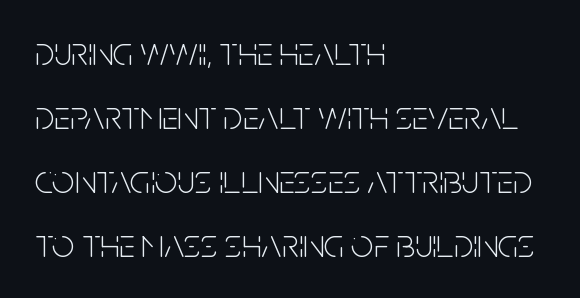
The image shows 40 px light, condensed sans-serif type, upright; set left-aligned, normal line spacing (1.6x), normal letter spacing, not underlined; low stroke contrast and a large x-height.
